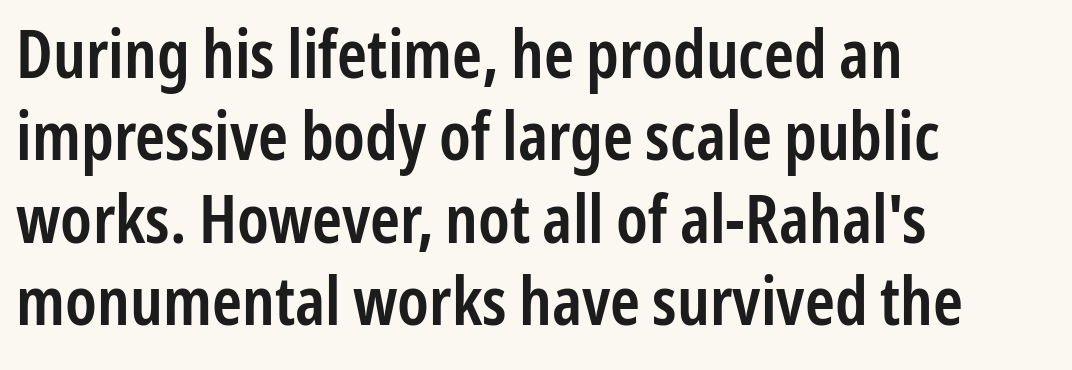
Rule under the text: the space is simply empty. The rendering uses natural spacing where letterforms have individual widths. Nobody touched the tracking dial on this one. Notice the strokes are somewhat thickened but not fully heavy: this is a semibold. This sample uses a sans-serif face.
